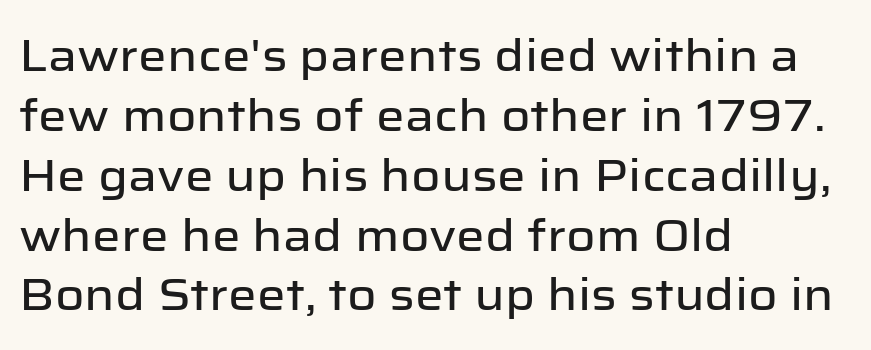
Alignment: flush left. The type family on display is of the sans-serif kind. A typesetter would call this leading conventional body-copy spacing. The letterforms sit shoulder to shoulder at normal distance. Nobody drew a line under any word here. Notice how the stems are strictly vertical — no italics here.
